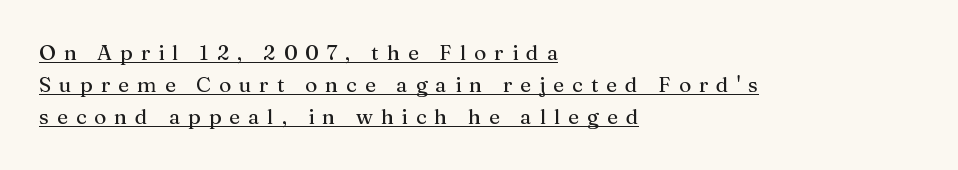
The image shows 21 px text type, upright; set left-aligned, normal line spacing (1.53x), unusually wide letter spacing (+0.38 em), underlined.
